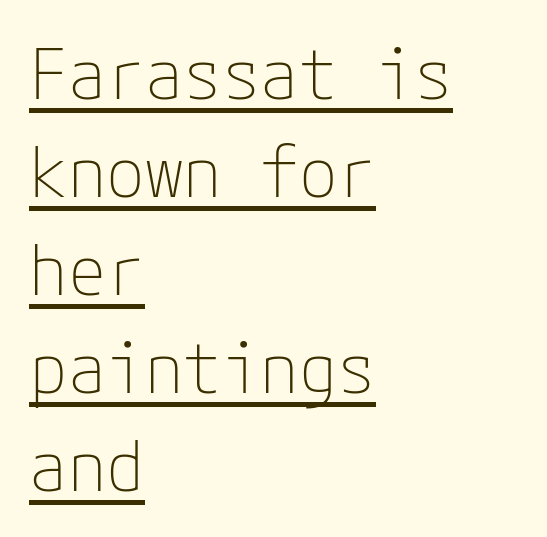
Q: Is the text bold? A: No.
Q: Is the text italic (slanted)? A: No, it is upright.
Q: Is the typeface a serif or a sans-serif typeface? A: Sans-serif.
Q: Is the text underlined? A: Yes.
Q: How is the paragraph aligned? A: Left-aligned.
Q: Is the spacing between letters normal or unusually wide? A: Normal.
Q: Is the spacing between lines tight, normal or loose? A: Normal.
Q: Width (condensed, normal, or wide)? A: Normal.
Q: Stroke contrast? A: Low.
Q: x-height? A: Medium.
